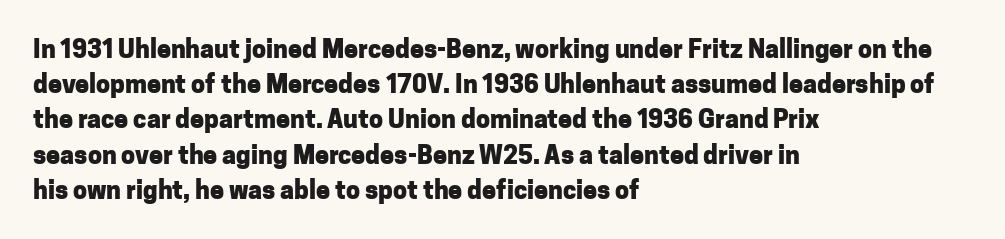
Here the glyphs are tracked normally, forming tight word shapes. Posture: upright roman. Plain, unruled lines of type. Leading matches the norm, producing a regular column.
